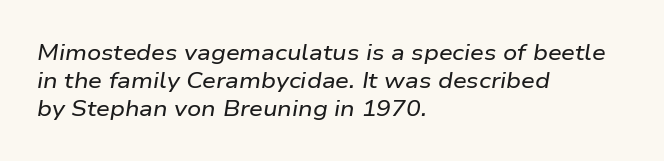
The image shows 22 px text type, italic (leaning right); set left-aligned, normal line spacing (1.27x), normal letter spacing, not underlined.
